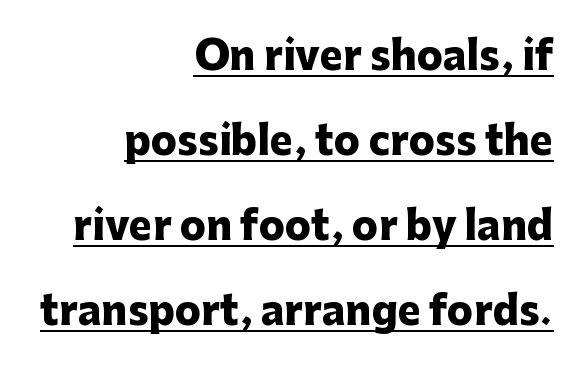
The image shows 39 px heavy sans-serif type, upright; set right-aligned, loose line spacing (2.18x), normal letter spacing, underlined; low stroke contrast and a medium x-height.
